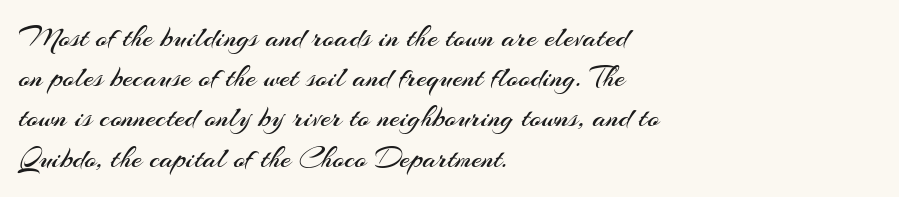
Are there feet on the stems? There aren't — it's a sans. Look at the tracking — it's just the regular setting, nothing added. Here the designer chose a conventional face with non-uniform glyph widths. The gap between lines stays unmarked. In terms of leading, this rendering sits right in the middle. Ink coverage per letter is moderate at most.
